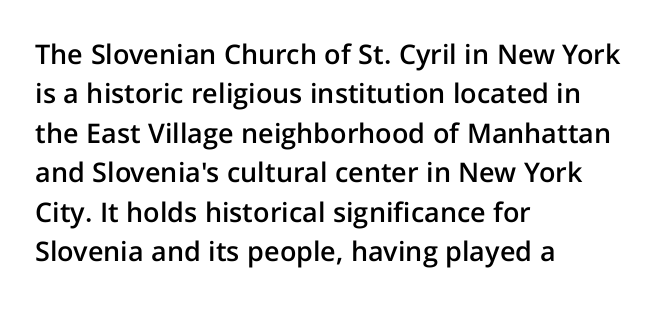
The image shows 27 px text type, upright; set left-aligned, normal line spacing (1.46x), normal letter spacing, not underlined.
